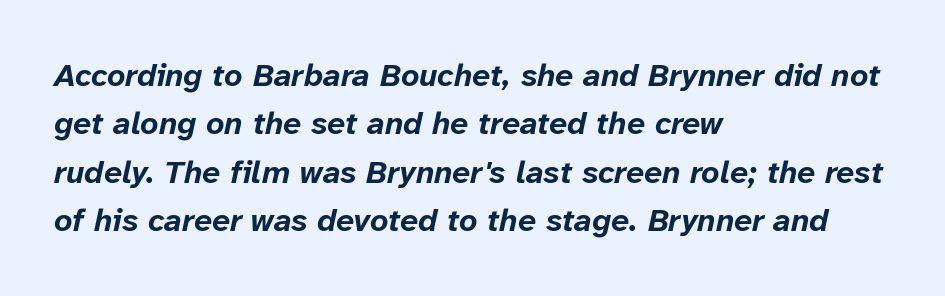
{"italic": "yes", "lean": "right", "slant_degrees": 12, "bold": "yes", "weight": "bold", "width": "normal", "stroke_contrast": "low", "x_height": "medium", "monospaced": "no", "underline": "no", "align": "left", "line_spacing": "normal", "line_spacing_ratio": 1.51, "letter_spacing": "normal", "letter_spacing_em": 0.0, "glyph_px": 32}
